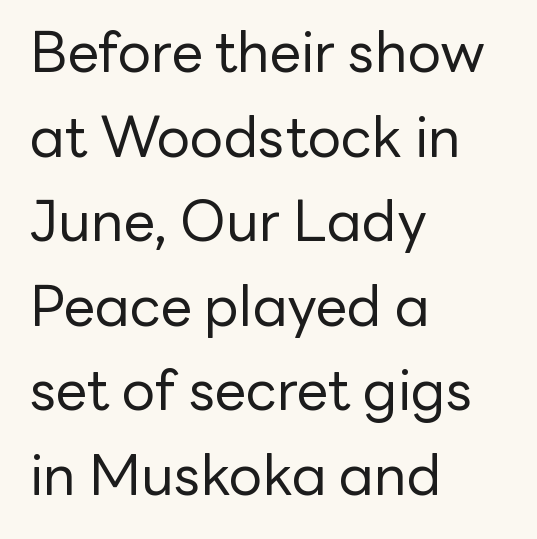
Q: Is the text bold? A: No.
Q: Is the text italic (slanted)? A: No, it is upright.
Q: Is the typeface a serif or a sans-serif typeface? A: Sans-serif.
Q: Is the text underlined? A: No.
Q: How is the paragraph aligned? A: Left-aligned.
Q: Is the spacing between letters normal or unusually wide? A: Normal.
Q: Is the spacing between lines tight, normal or loose? A: Normal.
Q: Width (condensed, normal, or wide)? A: Normal.
Q: Stroke contrast? A: Low.
Q: x-height? A: Medium.
Q: Monospaced? A: No.
